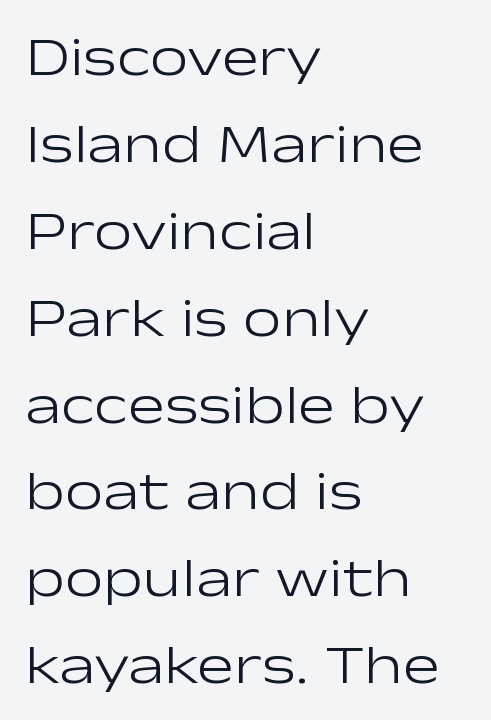
Q: Is the text bold? A: No.
Q: Is the text italic (slanted)? A: No, it is upright.
Q: Is the typeface a serif or a sans-serif typeface? A: Sans-serif.
Q: Is the text underlined? A: No.
Q: How is the paragraph aligned? A: Left-aligned.
Q: Is the spacing between letters normal or unusually wide? A: Normal.
Q: Is the spacing between lines tight, normal or loose? A: Normal.
Q: Width (condensed, normal, or wide)? A: Wide.
Q: Stroke contrast? A: Low.
Q: x-height? A: Medium.
Q: Monospaced? A: No.
